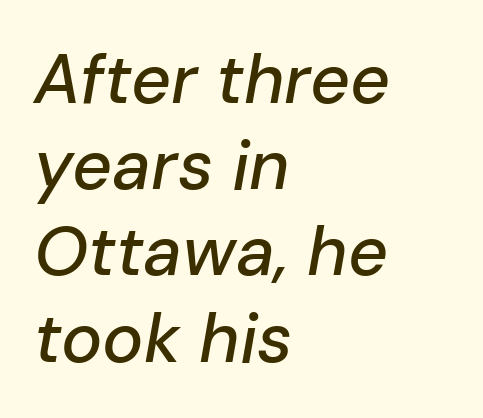
The vertical gap from one line to the next is medium. These lines are rendered in a variable-pitch font. Compared with ordinary roman type, these characters are visibly tilted. The area under the type is left untouched. A classic flush-left, rag-right setting is used for this passage. Characters follow at the spacing the type designer built in.
